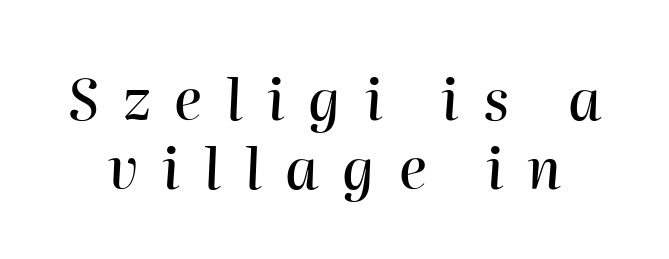
Q: Is the text italic (slanted)? A: Yes, it leans right by about 2 degrees.
Q: Is the text underlined? A: No.
Q: Is the spacing between letters normal or unusually wide? A: Unusually wide.
Q: Width (condensed, normal, or wide)? A: Normal.
Q: Stroke contrast? A: High.
Q: x-height? A: Medium.
Q: Monospaced? A: No.
